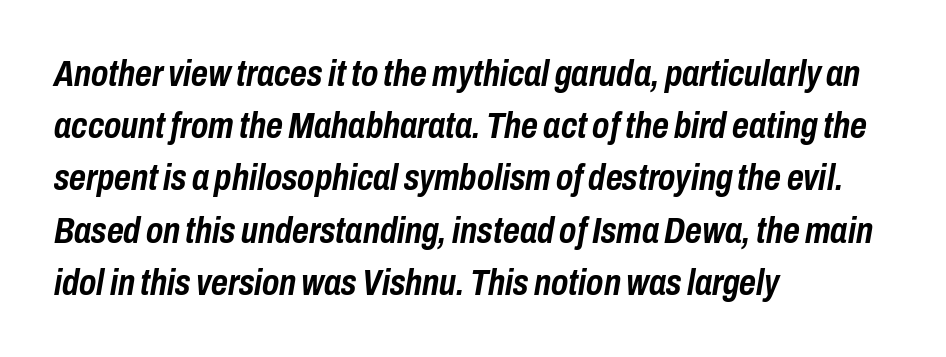
Caption: standard tracking, unaltered. The strip under each line holds only bare page. These lines are rendered in a variable-pitch font. The lines sit at an ordinary, default distance from one another.
